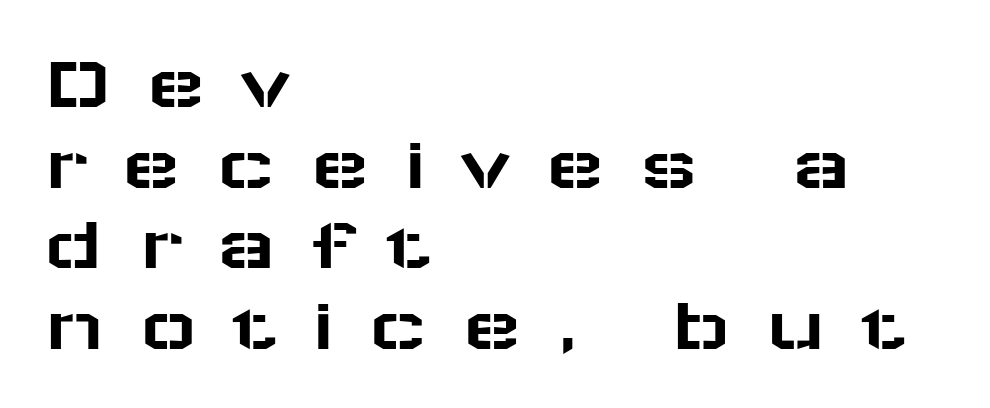
{"serif": "no", "italic": "no", "width": "wide", "stroke_contrast": "low", "x_height": "medium", "monospaced": "no", "underline": "no", "align": "left", "line_spacing": "tight", "line_spacing_ratio": 1.02, "letter_spacing": "wide", "letter_spacing_em": 0.43, "glyph_px": 79}
